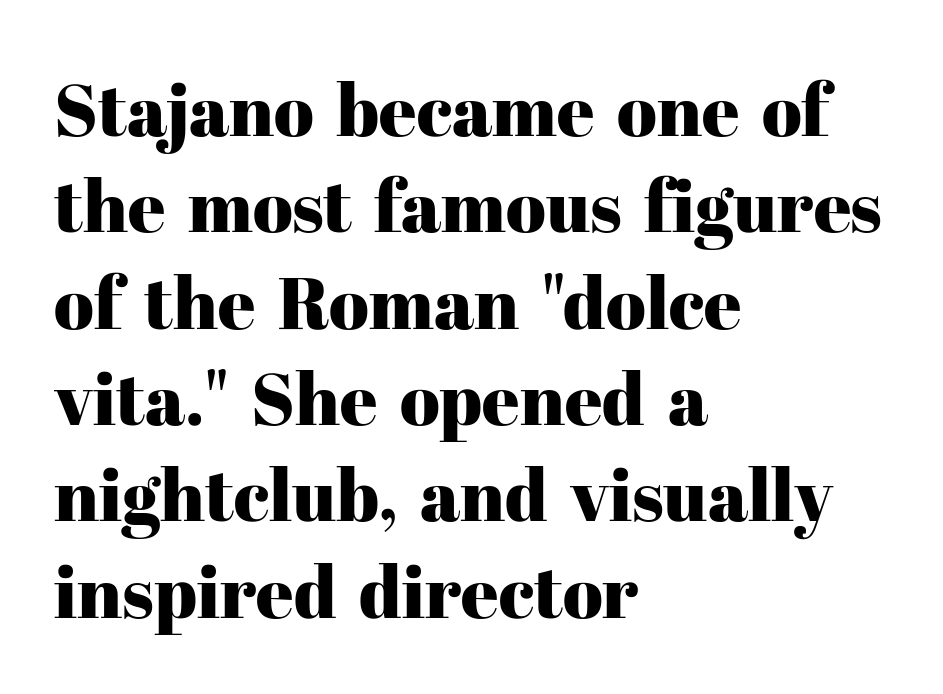
Compared with a centered layout, this one pins lines to the left instead. The passage shown is typed in a proportional face where columns would drift. The vertical gap from one line to the next is medium. Tracking here is standard; glyphs follow each other at the usual distance. Tall strokes in this sample are plumb rather than angled. Unmarked baselines from the first word to the last.
